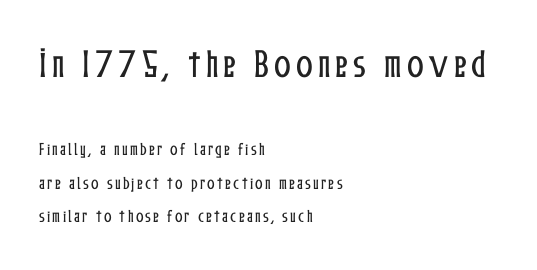
Do the letters lean? They stand straight. A typesetter would call this proportional, since set widths differ per character. Notice the wide empty band between every row — that's loose leading. In CSS terms this would be text-align: left. The letters in the upper block stand taller than those in the block below.
